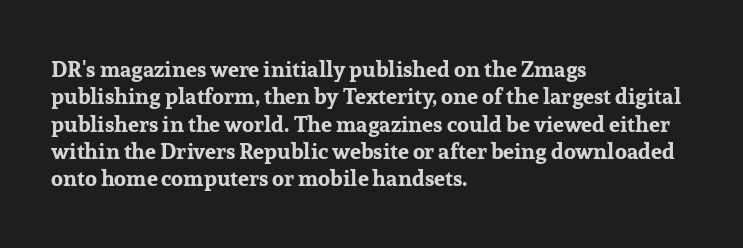
The image shows 22 px bold type, upright; set left-aligned, line spacing 1.24x, normal letter spacing, not underlined.
